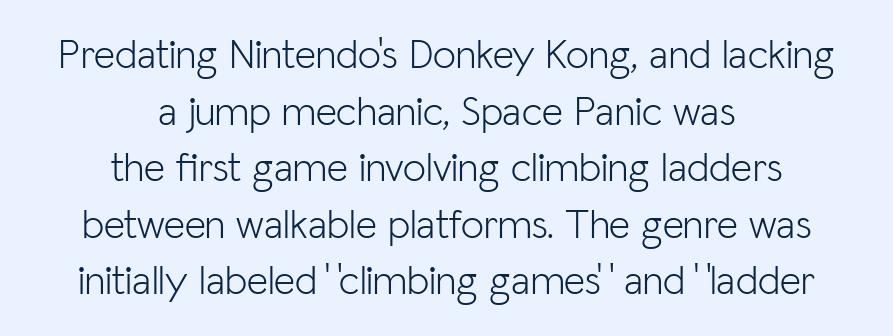
{"serif": "no", "italic": "no", "bold": "no", "weight": "light", "width": "normal", "stroke_contrast": "low", "x_height": "medium", "monospaced": "no", "underline": "no", "align": "center", "line_spacing": "normal", "line_spacing_ratio": 1.38, "letter_spacing": "normal", "letter_spacing_em": 0.0, "glyph_px": 41}
